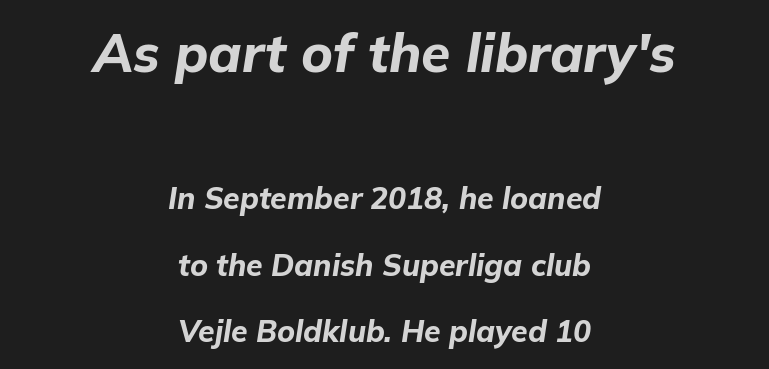
The image shows 53 px bold type, italic (leaning right); set centered, loose line spacing (2.22x), normal letter spacing, not underlined; the first (top) block is 1.77x larger; low stroke contrast and a medium x-height.
